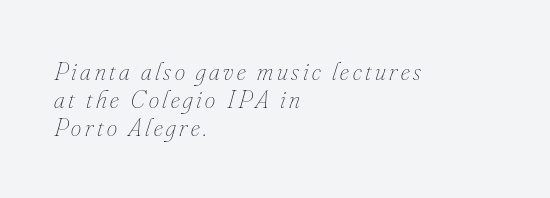
{"italic": "yes", "lean": "right", "slant_degrees": 16, "bold": "no", "underline": "no", "align": "left", "line_spacing": "tight", "line_spacing_ratio": 1.08, "glyph_px": 26}
